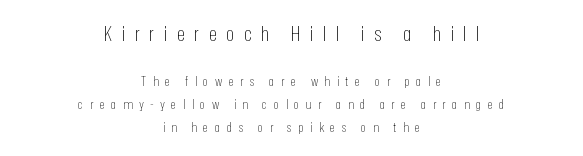
Q: Is the text bold? A: No.
Q: Is the text italic (slanted)? A: No, it is upright.
Q: Is the text underlined? A: No.
Q: How is the paragraph aligned? A: Centered.
Q: Is the spacing between letters normal or unusually wide? A: Unusually wide.
Q: Is the spacing between lines tight, normal or loose? A: Normal.
Q: Which block of text is set in a larger size, the first (top) or the second (bottom)? A: The first (top) one.
